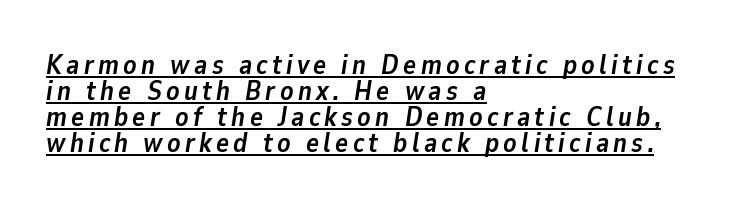
{"italic": "yes", "lean": "right", "slant_degrees": 9, "bold": "yes", "underline": "yes", "align": "left", "line_spacing": "tight", "line_spacing_ratio": 0.96, "glyph_px": 27}
